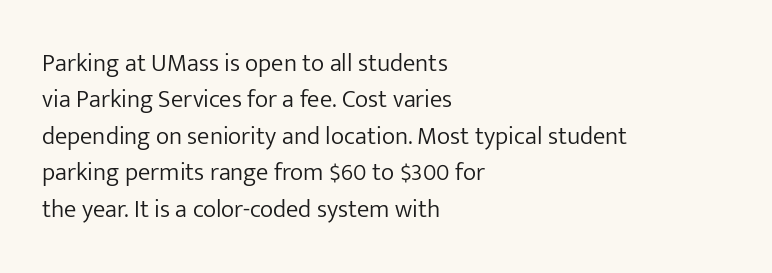
In terms of posture, this sample is upright. The passage shown has conventional tracking throughout. The zone under the glyphs is completely vacant. The lines are quadded left. These glyphs show unthickened strokes, regular width or finer. Rows of type keep a routine distance in the vertical direction.
